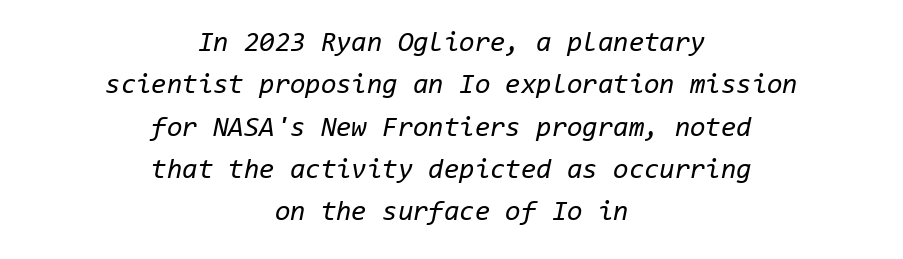
Q: Is the text bold? A: No.
Q: Is the text italic (slanted)? A: Yes, it leans right by about 11 degrees.
Q: Is the text underlined? A: No.
Q: How is the paragraph aligned? A: Centered.
Q: Is the spacing between letters normal or unusually wide? A: Normal.
Q: Is the spacing between lines tight, normal or loose? A: Normal.
Q: Width (condensed, normal, or wide)? A: Normal.
Q: Stroke contrast? A: Low.
Q: x-height? A: Medium.
Q: Monospaced? A: Yes.
